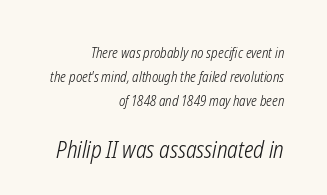
The image shows 23 px text type, italic (leaning right); set right-aligned, normal line spacing (1.7x), normal letter spacing, not underlined; the second (bottom) block is 1.64x larger.
